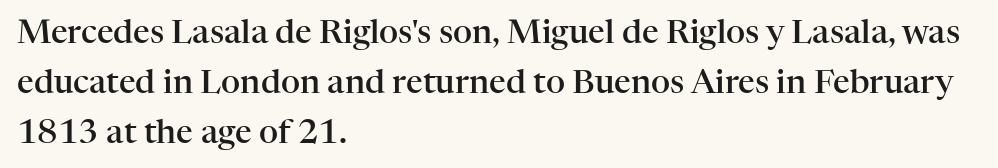
{"serif": "yes", "italic": "no", "bold": "semi", "weight": "semibold", "width": "normal", "stroke_contrast": "high", "x_height": "medium", "monospaced": "no", "underline": "no", "align": "left", "line_spacing": "normal", "line_spacing_ratio": 1.51, "letter_spacing": "normal", "letter_spacing_em": 0.0, "glyph_px": 33}
